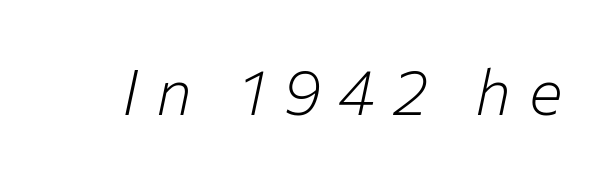
Q: Is the text bold? A: No.
Q: Is the text italic (slanted)? A: Yes, it leans right by about 12 degrees.
Q: Is the text underlined? A: No.
Q: Is the spacing between letters normal or unusually wide? A: Unusually wide.
Q: Width (condensed, normal, or wide)? A: Normal.
Q: Stroke contrast? A: Low.
Q: x-height? A: Medium.
Q: Monospaced? A: No.
